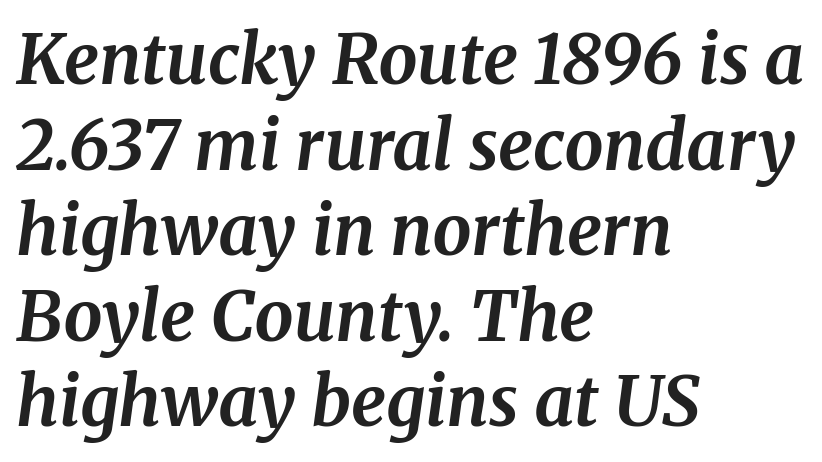
The lines in this sample share a left origin and differ only in where they stop. The gap between lines stays unmarked. Notice how the stems are inclined rather than vertical — that's the hallmark of italics. Caption: bold face, heavy strokes.
